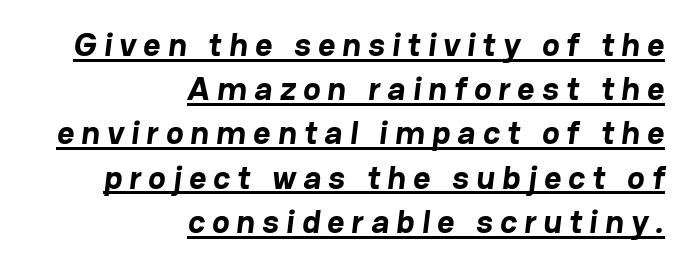
The image shows 33 px bold sans-serif type; set right-aligned, normal line spacing (1.34x), unusually wide letter spacing (+0.22 em), underlined; low stroke contrast and a medium x-height.
